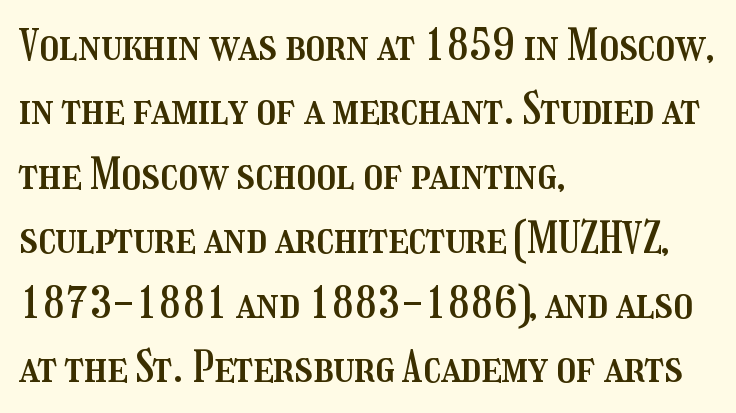
{"italic": "no", "width": "condensed", "stroke_contrast": "medium", "x_height": "medium", "monospaced": "no", "underline": "no", "align": "left", "line_spacing": "normal", "line_spacing_ratio": 1.5, "letter_spacing": "normal", "letter_spacing_em": 0.0, "glyph_px": 43}
